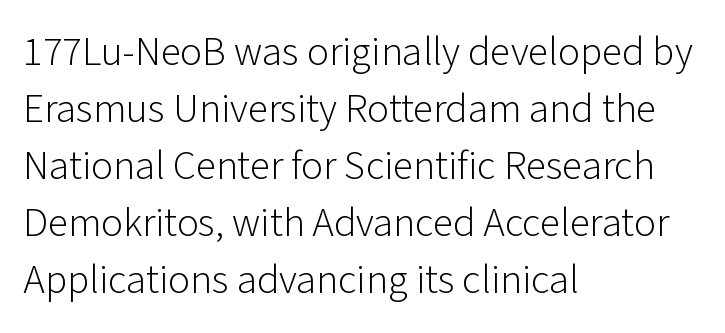
Q: Is the text bold? A: No.
Q: Is the text italic (slanted)? A: No, it is upright.
Q: Is the typeface a serif or a sans-serif typeface? A: Sans-serif.
Q: Is the text underlined? A: No.
Q: How is the paragraph aligned? A: Left-aligned.
Q: Is the spacing between letters normal or unusually wide? A: Normal.
Q: Is the spacing between lines tight, normal or loose? A: Normal.
Q: Width (condensed, normal, or wide)? A: Normal.
Q: Stroke contrast? A: Low.
Q: x-height? A: Medium.
Q: Monospaced? A: No.
